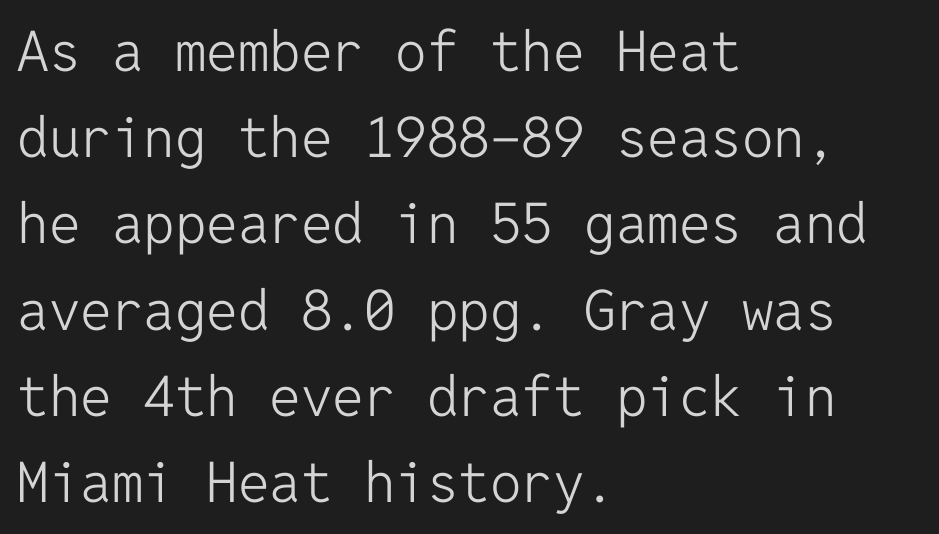
Q: Is the text bold? A: No.
Q: Is the text italic (slanted)? A: No, it is upright.
Q: Is the typeface a serif or a sans-serif typeface? A: Sans-serif.
Q: Is the text underlined? A: No.
Q: How is the paragraph aligned? A: Left-aligned.
Q: Is the spacing between letters normal or unusually wide? A: Normal.
Q: Is the spacing between lines tight, normal or loose? A: Normal.
Q: Width (condensed, normal, or wide)? A: Normal.
Q: Stroke contrast? A: Low.
Q: x-height? A: Medium.
Q: Monospaced? A: Yes.
